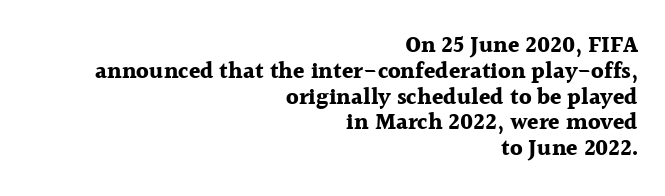
{"italic": "no", "bold": "yes", "underline": "no", "align": "right", "line_spacing": "tight", "line_spacing_ratio": 1.12, "letter_spacing": "normal", "letter_spacing_em": 0.0, "glyph_px": 23}
